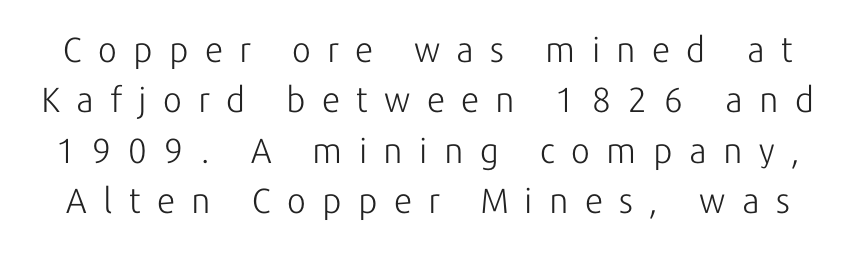
Q: Is the text bold? A: No.
Q: Is the text italic (slanted)? A: No, it is upright.
Q: Is the typeface a serif or a sans-serif typeface? A: Sans-serif.
Q: Is the text underlined? A: No.
Q: Is the spacing between letters normal or unusually wide? A: Unusually wide.
Q: Is the spacing between lines tight, normal or loose? A: Normal.
Q: Width (condensed, normal, or wide)? A: Normal.
Q: Stroke contrast? A: Low.
Q: x-height? A: Medium.
Q: Monospaced? A: No.
